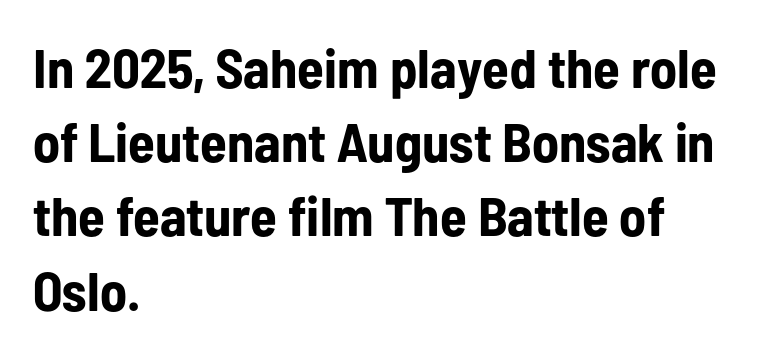
Thick stems and heavy bowls — unmistakably bold. The lines are quadded left. The gap between lines stays unmarked. This is sans-serif lettering, the kind often seen on screens and signage. Does the leading feel generous? No, just average. No italicization has been applied; the sample stays upright.
